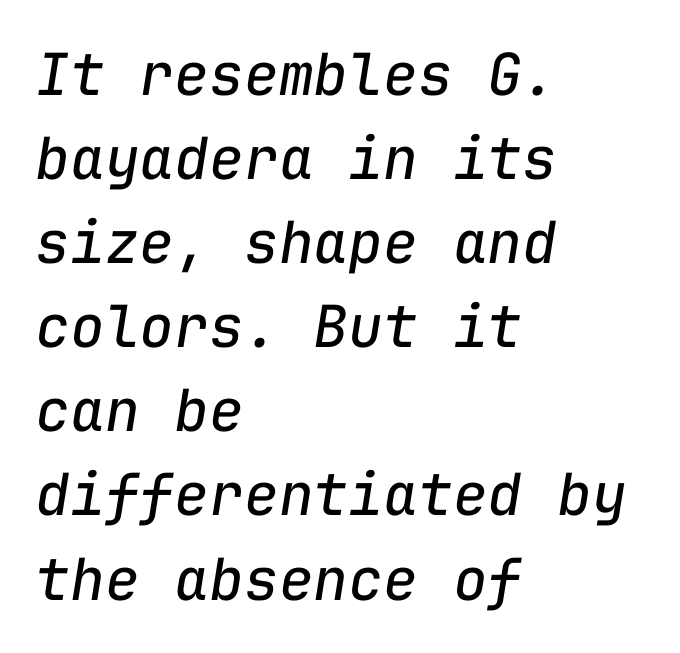
{"italic": "yes", "lean": "right", "slant_degrees": 9, "bold": "no", "weight": "regular", "width": "normal", "stroke_contrast": "low", "x_height": "medium", "monospaced": "yes", "underline": "no", "align": "left", "line_spacing": "normal", "line_spacing_ratio": 1.45, "letter_spacing": "normal", "letter_spacing_em": 0.0, "glyph_px": 58}
